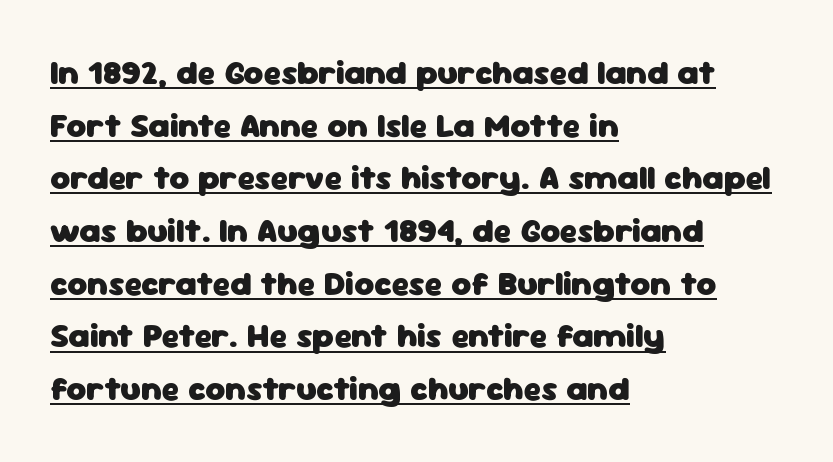
{"serif": "no", "italic": "no", "bold": "yes", "weight": "heavy", "width": "normal", "stroke_contrast": "low", "x_height": "medium", "monospaced": "no", "underline": "yes", "align": "left", "line_spacing": "normal", "line_spacing_ratio": 1.55, "letter_spacing": "normal", "letter_spacing_em": 0.0, "glyph_px": 34}
